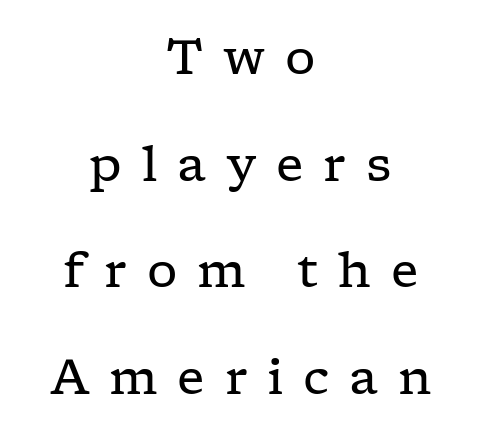
The image shows 48 px regular-weight, wide serif type, upright; set centered, loose line spacing (2.22x), unusually wide letter spacing (+0.41 em), not underlined; low stroke contrast and a medium x-height.
